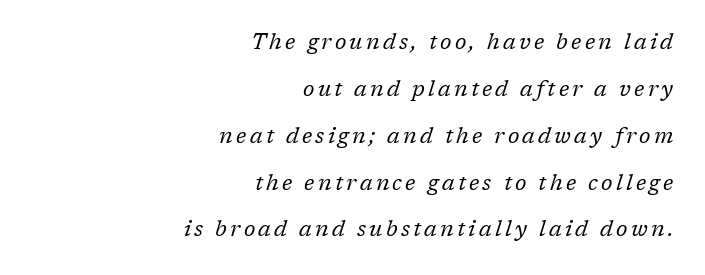
The image shows 22 px text type, italic (leaning right); set right-aligned, loose line spacing (2.13x), not underlined.
